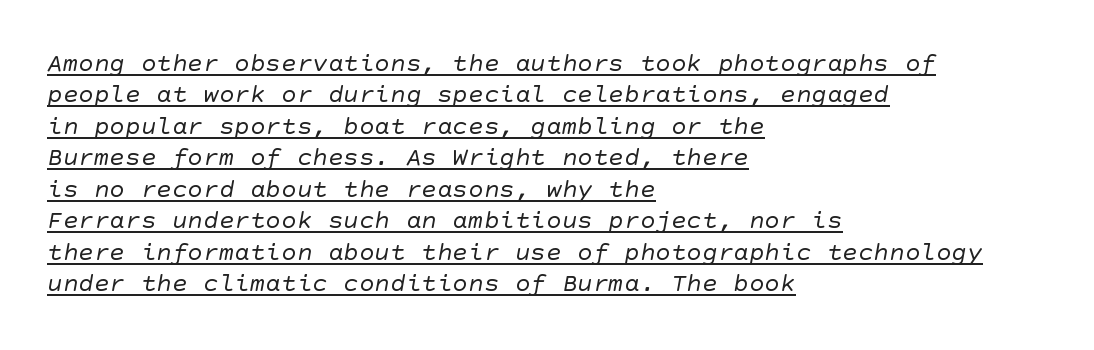
The lines in this sample share a left origin and differ only in where they stop. Each word holds together tightly as a unit, with standard inter-letter gaps. Does a line run under the words? Yes, clearly. These glyphs show unthickened strokes, regular width or finer.
